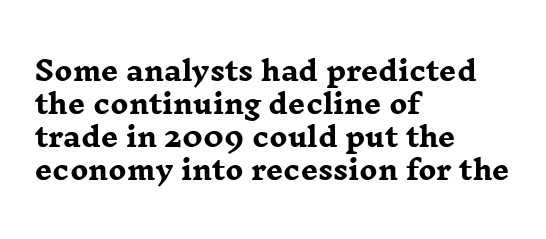
Q: Is the text bold? A: Yes.
Q: Is the text italic (slanted)? A: No, it is upright.
Q: Is the text underlined? A: No.
Q: How is the paragraph aligned? A: Left-aligned.
Q: Is the spacing between letters normal or unusually wide? A: Normal.
